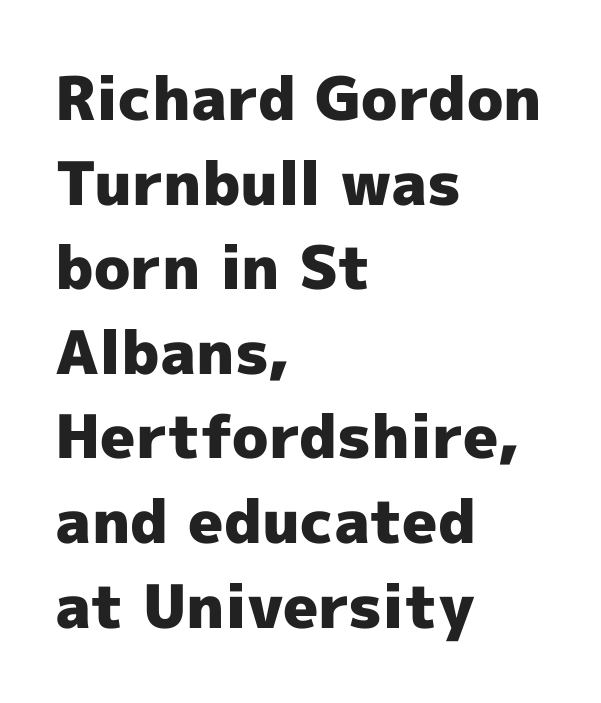
Note the varied advance widths — an 'i' is clearly narrower than an 'm'. The letters carry no serifs — their stems end cleanly without finishing strokes. The foot of each line stays bare and open. The passage shown has conventional tracking throughout. Casual observation: everything's shoved over to the left. Quick note: not italic, upright.
